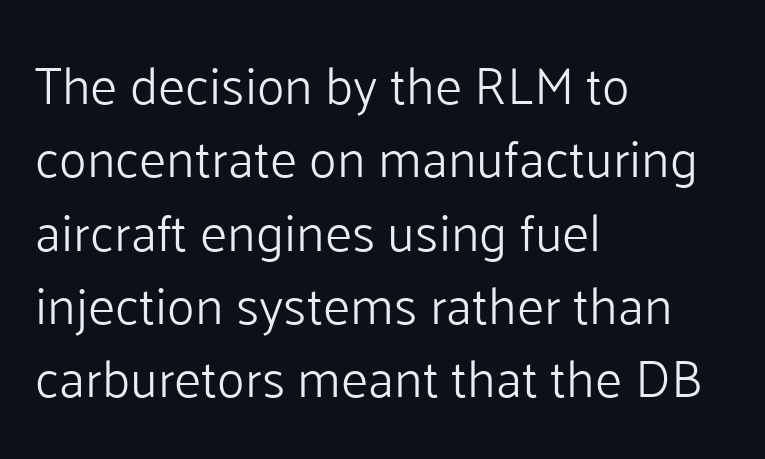
{"serif": "no", "italic": "no", "bold": "no", "weight": "light", "width": "normal", "stroke_contrast": "low", "x_height": "medium", "monospaced": "no", "underline": "no", "align": "left", "line_spacing": "normal", "line_spacing_ratio": 1.41, "letter_spacing": "normal", "letter_spacing_em": 0.0, "glyph_px": 52}
